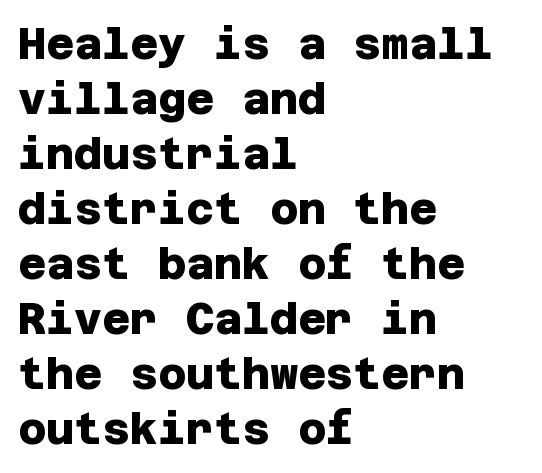
Evenly set lines give the paragraph a standard silhouette. Does extra space separate the letters? No, they use regular spacing. The typeface chosen for these lines omits serifs. The passage shown is emphatically bold. Where is the straight margin? On the left.
